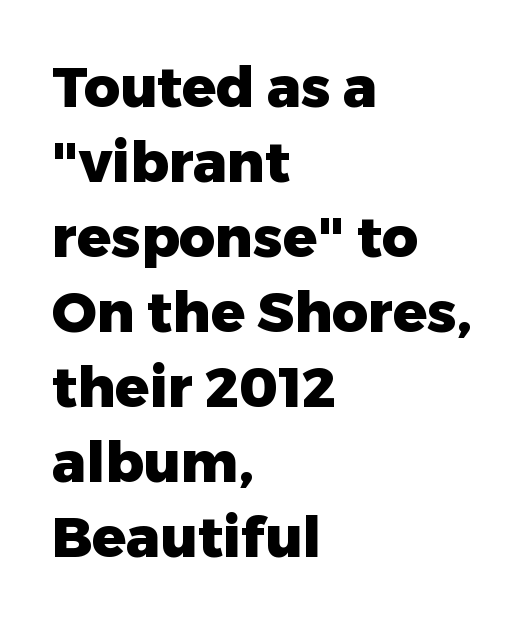
{"serif": "no", "italic": "no", "bold": "yes", "weight": "heavy", "width": "normal", "stroke_contrast": "low", "x_height": "medium", "monospaced": "no", "underline": "no", "align": "left", "line_spacing": "normal", "line_spacing_ratio": 1.34, "letter_spacing": "normal", "letter_spacing_em": 0.0, "glyph_px": 56}
